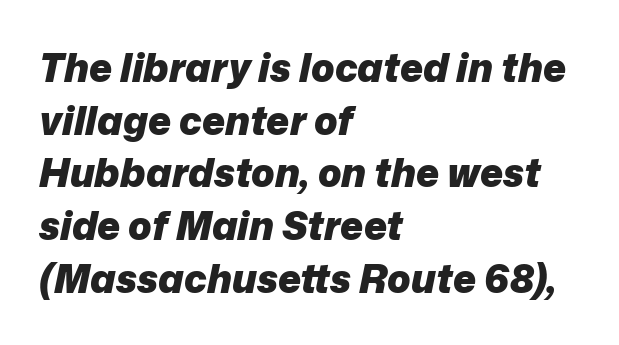
Q: Is the text bold? A: Yes.
Q: Is the text italic (slanted)? A: Yes, it leans right by about 12 degrees.
Q: Is the text underlined? A: No.
Q: How is the paragraph aligned? A: Left-aligned.
Q: Is the spacing between letters normal or unusually wide? A: Normal.
Q: Is the spacing between lines tight, normal or loose? A: Normal.
Q: Width (condensed, normal, or wide)? A: Normal.
Q: Stroke contrast? A: Low.
Q: x-height? A: Medium.
Q: Monospaced? A: No.
